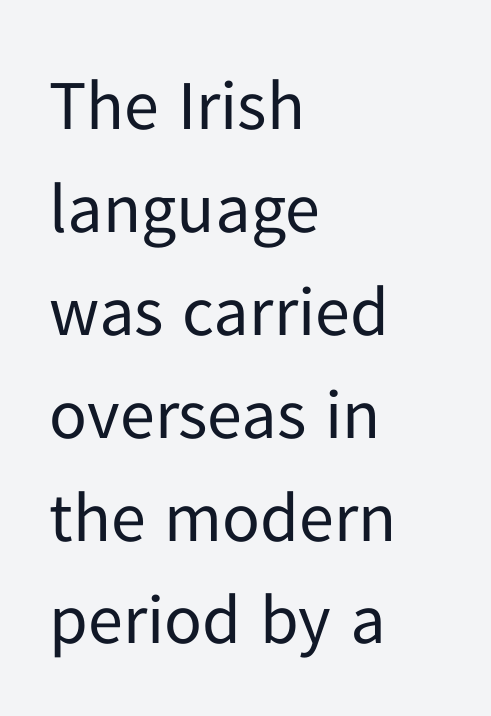
The image shows 70 px regular-weight sans-serif type, upright; set left-aligned, normal line spacing (1.47x), normal letter spacing, not underlined; low stroke contrast and a medium x-height.
